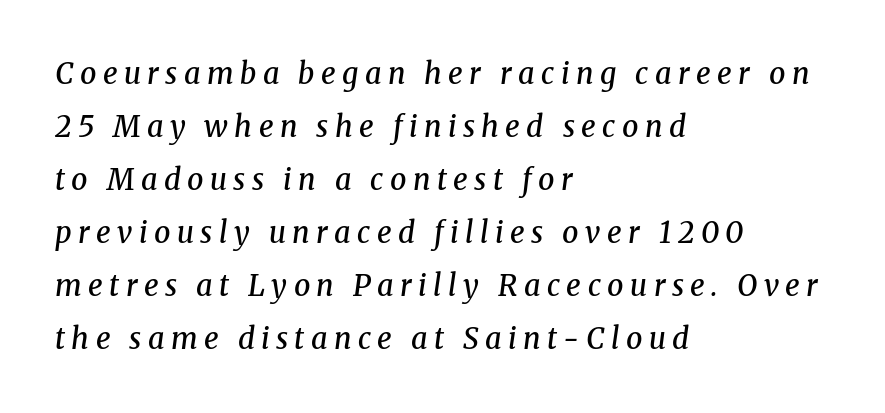
Q: Is the text bold? A: Semi-bold.
Q: Is the text italic (slanted)? A: Yes, it leans right by about 8 degrees.
Q: Is the typeface a serif or a sans-serif typeface? A: Serif.
Q: Is the text underlined? A: No.
Q: How is the paragraph aligned? A: Left-aligned.
Q: Is the spacing between letters normal or unusually wide? A: Unusually wide.
Q: Width (condensed, normal, or wide)? A: Normal.
Q: Stroke contrast? A: Medium.
Q: x-height? A: Medium.
Q: Monospaced? A: No.
